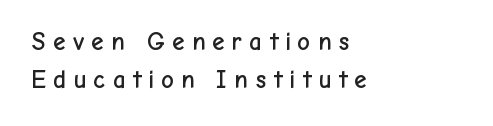
The image shows 25 px text type, upright; set left-aligned, normal line spacing (1.51x), unusually wide letter spacing (+0.25 em), not underlined.
